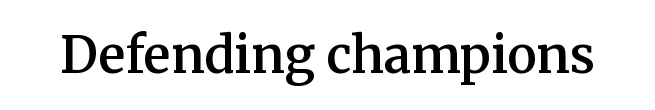
The image shows 50 px semibold serif type, upright; set normal letter spacing, not underlined; medium stroke contrast and a medium x-height.
